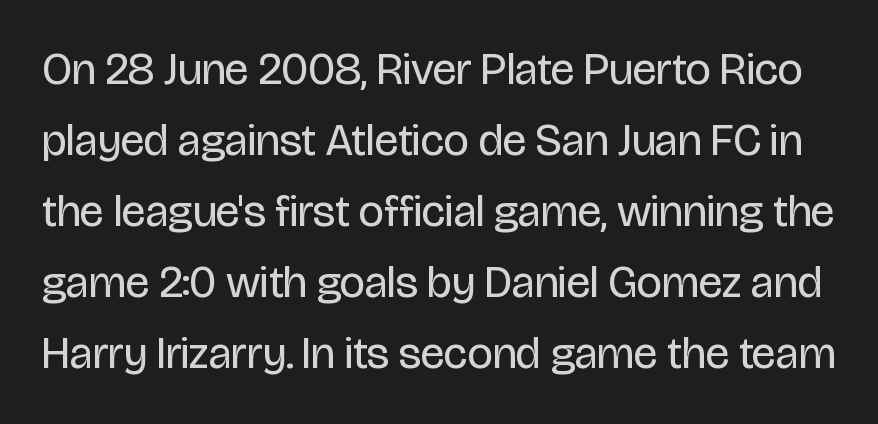
{"serif": "no", "italic": "no", "bold": "no", "weight": "regular", "width": "condensed", "stroke_contrast": "low", "x_height": "large", "monospaced": "no", "underline": "no", "line_spacing": "normal", "line_spacing_ratio": 1.58, "letter_spacing": "normal", "letter_spacing_em": 0.0, "glyph_px": 45}
